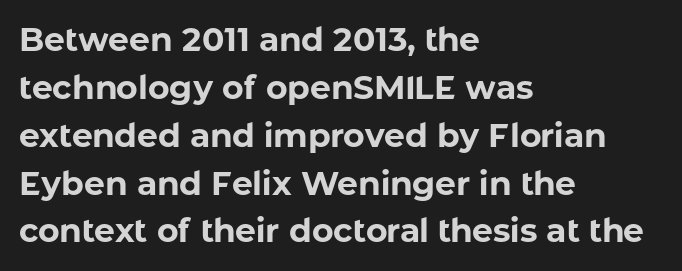
{"serif": "no", "italic": "no", "bold": "yes", "weight": "bold", "width": "normal", "stroke_contrast": "low", "x_height": "medium", "monospaced": "no", "underline": "no", "align": "left", "line_spacing": "normal", "line_spacing_ratio": 1.45, "letter_spacing": "normal", "letter_spacing_em": 0.0, "glyph_px": 33}
